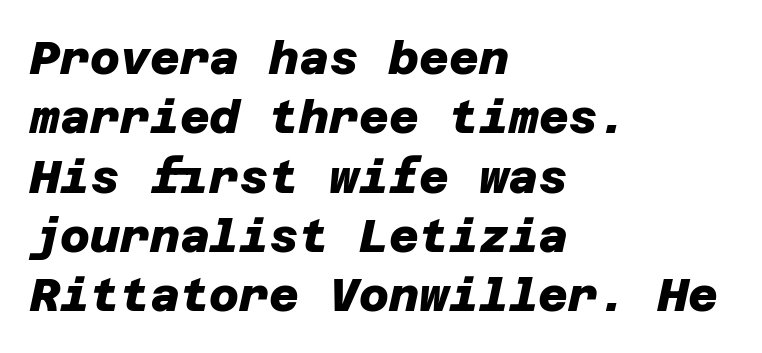
Observe the ordinary spacing: letters are neighbours, not strangers. Heft: maximum for text — a bold. The area under the type is left untouched. Normally led — the rows are evenly, conventionally spaced. Line starts are locked; line ends wander. Letterform terminals end flat and unadorned throughout the passage.
